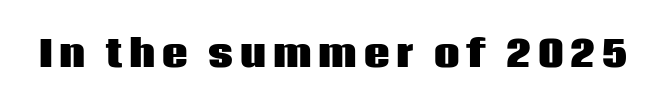
What kind of face is this? One without serifs — a sans. Nobody drew a line under any word here. The face used here is proportionally spaced, like ordinary book or web type. On the weight axis this lands at bold, roughly 700. Rendered with straight, roman letterforms.
